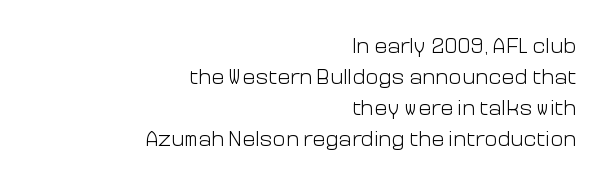
The image shows 22 px text type, upright; set right-aligned, normal line spacing (1.41x), normal letter spacing, not underlined.
